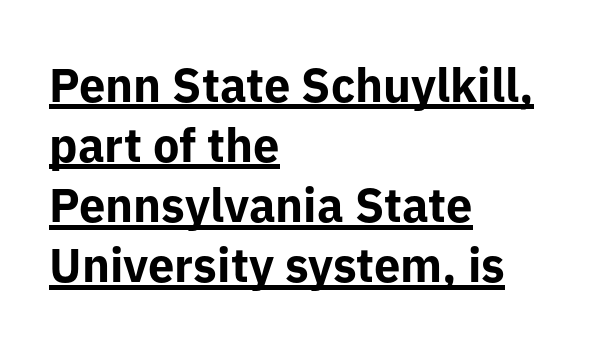
Q: Is the text bold? A: Yes.
Q: Is the text italic (slanted)? A: No, it is upright.
Q: Is the typeface a serif or a sans-serif typeface? A: Sans-serif.
Q: Is the text underlined? A: Yes.
Q: How is the paragraph aligned? A: Left-aligned.
Q: Is the spacing between letters normal or unusually wide? A: Normal.
Q: Is the spacing between lines tight, normal or loose? A: Normal.
Q: Width (condensed, normal, or wide)? A: Normal.
Q: Stroke contrast? A: Low.
Q: x-height? A: Medium.
Q: Monospaced? A: No.
